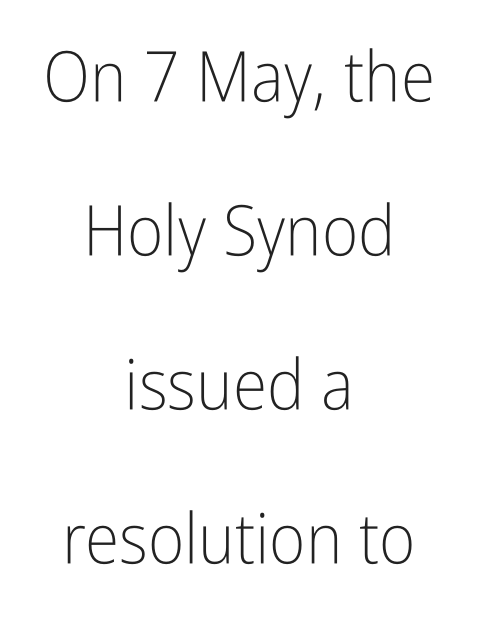
{"serif": "no", "italic": "no", "bold": "no", "weight": "light", "width": "condensed", "stroke_contrast": "low", "x_height": "medium", "monospaced": "no", "underline": "no", "align": "center", "line_spacing": "loose", "line_spacing_ratio": 2.2, "letter_spacing": "normal", "letter_spacing_em": 0.0, "glyph_px": 70}
